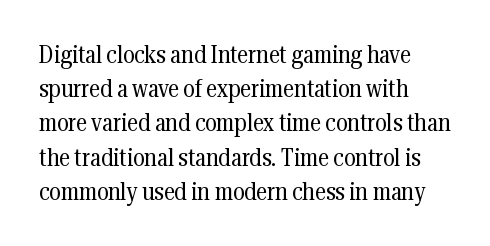
The area under the type is left untouched. A roman cut, with each character standing at attention. Observe the ordinary spacing: letters are neighbours, not strangers. Notice how the passage keeps a crisp vertical edge on the left only.
